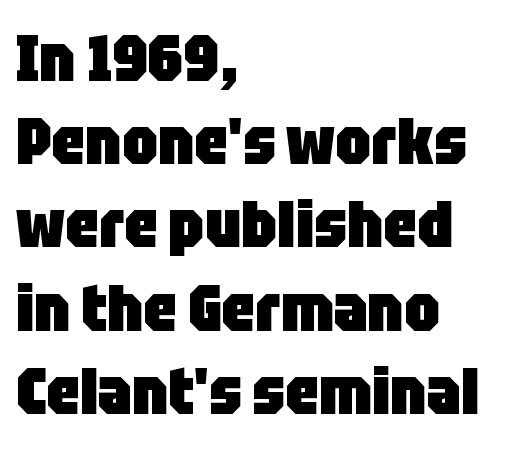
The image shows 65 px heavy, condensed sans-serif type, upright; set left-aligned, normal line spacing (1.28x), normal letter spacing, not underlined; low stroke contrast and a large x-height.
